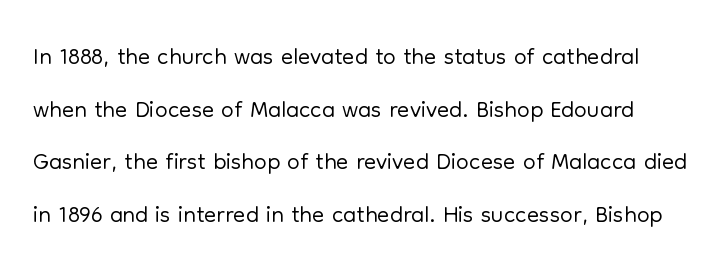
Heaviness? Minimal to ordinary, like unemphasized prose. These lines are composed in type without serifs. The type is set solid horizontally, with unmodified tracking. Successive baselines arrive at the customary interval.
